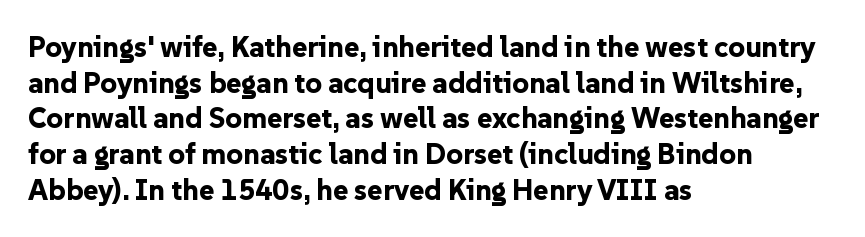
The space directly below the letters is spotless. Students, note that the glyphs here touch the page at normal intervals. On the weight axis this lands at bold, roughly 700. Character widths vary here, with narrow letters taking less room than wide ones. The typography opts for an upright posture over an oblique one. The typesetter chose a ragged-right arrangement here.
